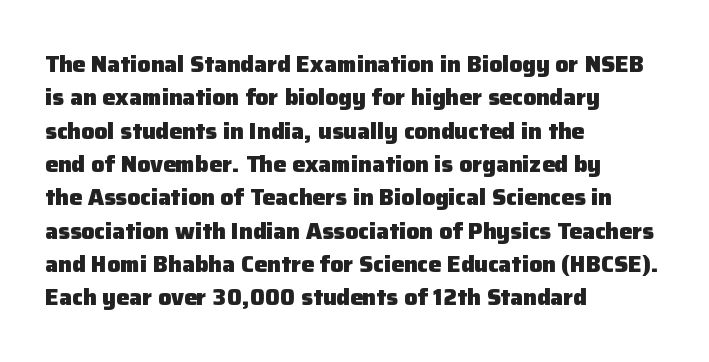
Q: Is the text bold? A: Yes.
Q: Is the text italic (slanted)? A: No, it is upright.
Q: Is the text underlined? A: No.
Q: How is the paragraph aligned? A: Left-aligned.
Q: Is the spacing between letters normal or unusually wide? A: Normal.
Q: Is the spacing between lines tight, normal or loose? A: Normal.
